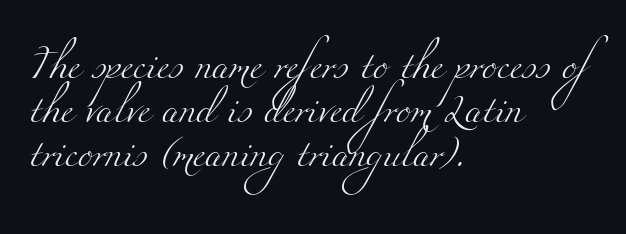
{"bold": "no", "weight": "light", "width": "wide", "stroke_contrast": "medium", "x_height": "small", "monospaced": "no", "underline": "no", "align": "left", "line_spacing": "normal", "line_spacing_ratio": 1.58, "letter_spacing": "normal", "letter_spacing_em": 0.0, "glyph_px": 28}
